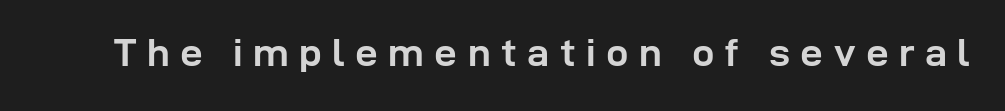
Q: Is the text bold? A: Yes.
Q: Is the text italic (slanted)? A: No, it is upright.
Q: Is the typeface a serif or a sans-serif typeface? A: Sans-serif.
Q: Is the text underlined? A: No.
Q: Is the spacing between letters normal or unusually wide? A: Unusually wide.
Q: Width (condensed, normal, or wide)? A: Normal.
Q: Stroke contrast? A: Low.
Q: x-height? A: Medium.
Q: Monospaced? A: No.
